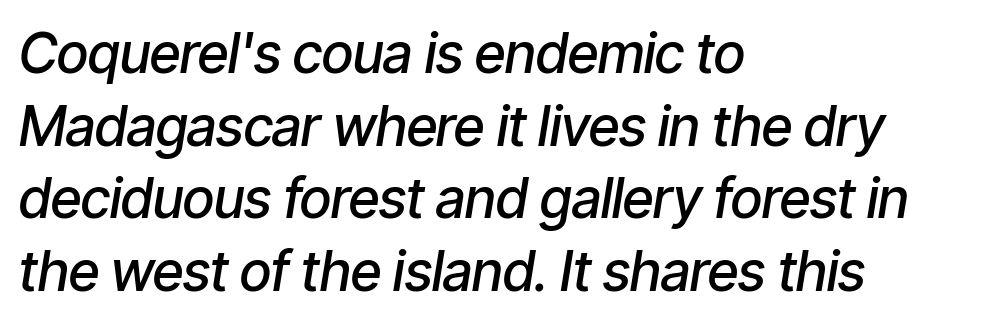
The image shows 55 px semibold, condensed type, italic (leaning right); set left-aligned, normal line spacing (1.32x), normal letter spacing, not underlined; low stroke contrast and a medium x-height.
